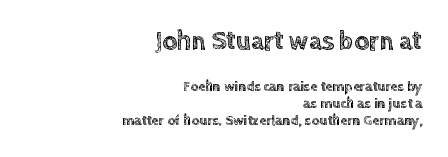
Q: Is the text italic (slanted)? A: No, it is upright.
Q: Is the text underlined? A: No.
Q: How is the paragraph aligned? A: Right-aligned.
Q: Is the spacing between letters normal or unusually wide? A: Normal.
Q: Which block of text is set in a larger size, the first (top) or the second (bottom)? A: The first (top) one.
